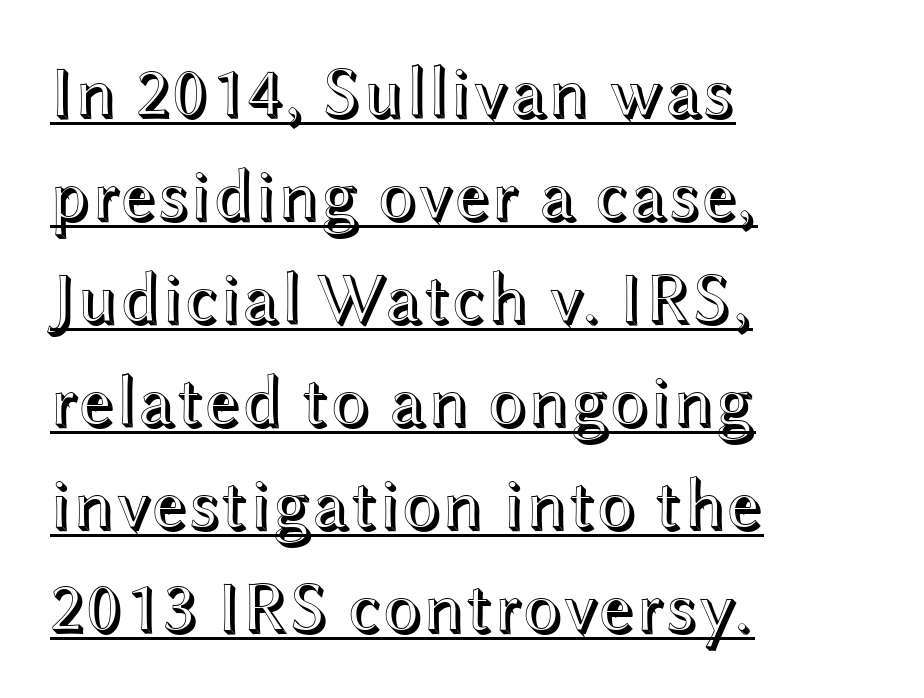
{"italic": "no", "width": "wide", "x_height": "medium", "monospaced": "no", "underline": "yes", "align": "left", "line_spacing": "normal", "line_spacing_ratio": 1.43, "letter_spacing": "normal", "letter_spacing_em": 0.0, "glyph_px": 72}
